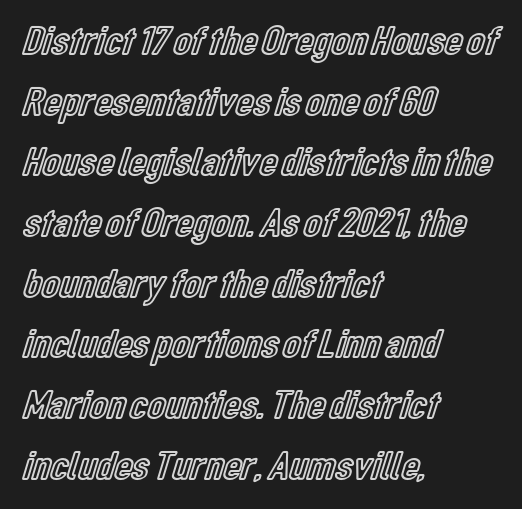
Q: Is the text italic (slanted)? A: Yes.
Q: Is the text underlined? A: No.
Q: How is the paragraph aligned? A: Left-aligned.
Q: Is the spacing between letters normal or unusually wide? A: Normal.
Q: Is the spacing between lines tight, normal or loose? A: Normal.
Q: Width (condensed, normal, or wide)? A: Condensed.
Q: x-height? A: Medium.
Q: Monospaced? A: No.
